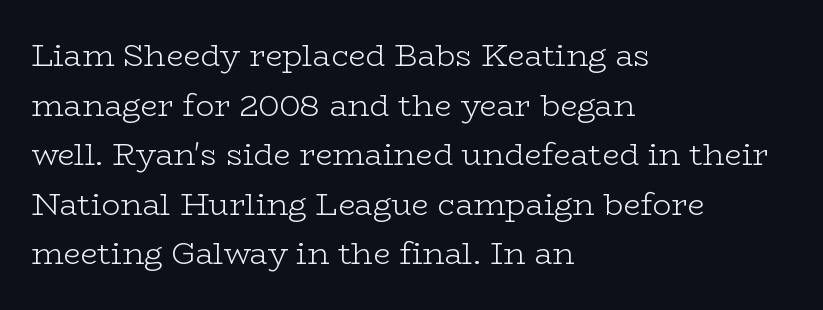
Q: Is the text bold? A: No.
Q: Is the text italic (slanted)? A: No, it is upright.
Q: Is the typeface a serif or a sans-serif typeface? A: Serif.
Q: Is the text underlined? A: No.
Q: How is the paragraph aligned? A: Left-aligned.
Q: Is the spacing between letters normal or unusually wide? A: Normal.
Q: Is the spacing between lines tight, normal or loose? A: Normal.
Q: Width (condensed, normal, or wide)? A: Wide.
Q: Stroke contrast? A: Low.
Q: x-height? A: Medium.
Q: Monospaced? A: No.
